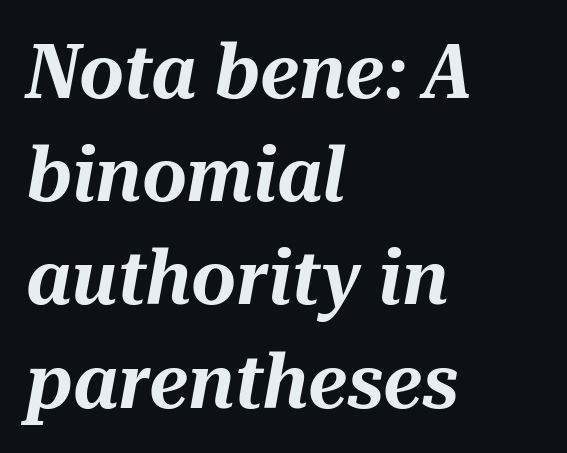
{"italic": "yes", "lean": "right", "slant_degrees": 10, "width": "normal", "stroke_contrast": "medium", "x_height": "medium", "monospaced": "no", "underline": "no", "align": "left", "line_spacing": "normal", "line_spacing_ratio": 1.34, "letter_spacing": "normal", "letter_spacing_em": 0.0, "glyph_px": 77}
